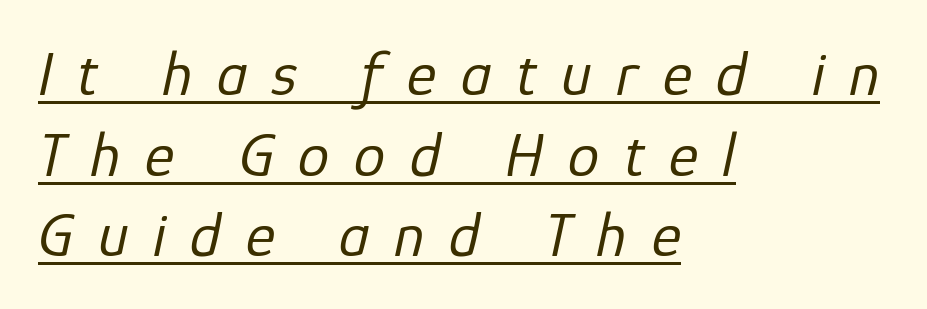
{"italic": "yes", "lean": "right", "slant_degrees": 12, "bold": "no", "weight": "regular", "width": "normal", "stroke_contrast": "low", "x_height": "medium", "monospaced": "no", "underline": "yes", "align": "left", "line_spacing": "normal", "line_spacing_ratio": 1.28, "letter_spacing": "wide", "letter_spacing_em": 0.39, "glyph_px": 63}
